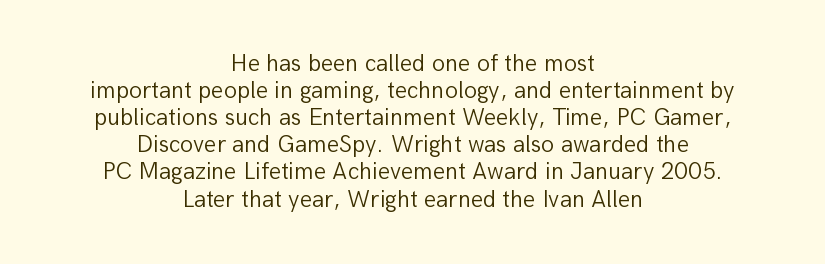
The image shows 24 px text type, upright; set centered, tight line spacing (1.13x), normal letter spacing, not underlined.
